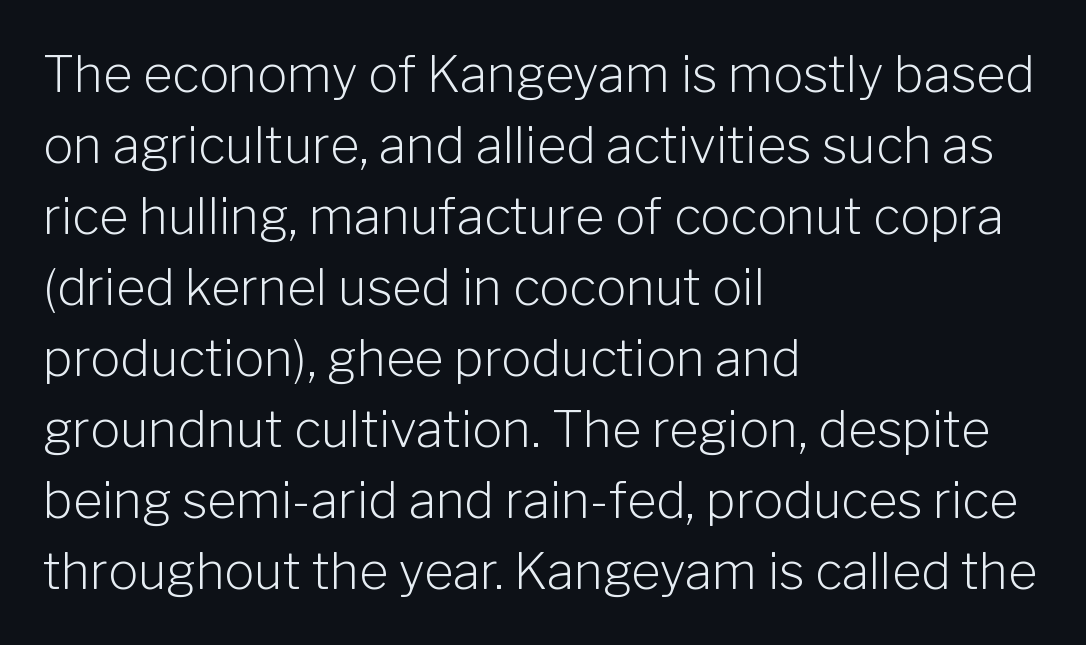
This rendering employs a face without finishing strokes, i.e., a sans-serif. Each letter keeps its own natural width here, so spacing adapts to shape. Stroke mass is kept to a normal reading level or below. Notice how the passage keeps a crisp vertical edge on the left only.
